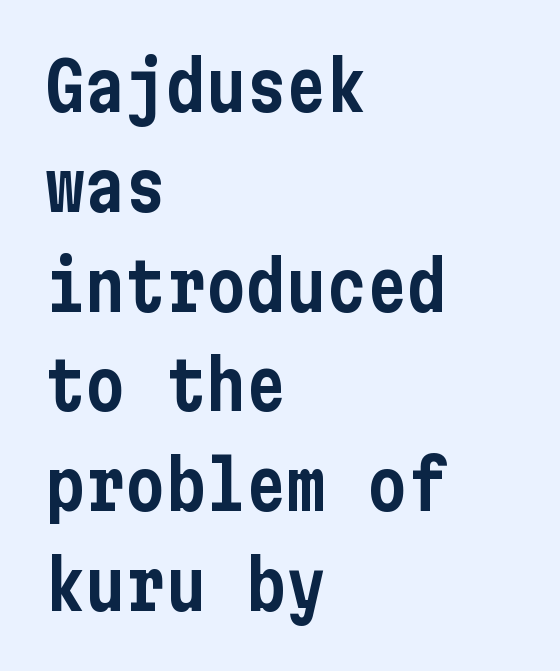
Q: Is the text italic (slanted)? A: No, it is upright.
Q: Is the typeface a serif or a sans-serif typeface? A: Sans-serif.
Q: Is the text underlined? A: No.
Q: How is the paragraph aligned? A: Left-aligned.
Q: Is the spacing between letters normal or unusually wide? A: Normal.
Q: Is the spacing between lines tight, normal or loose? A: Normal.
Q: Width (condensed, normal, or wide)? A: Condensed.
Q: Stroke contrast? A: Low.
Q: x-height? A: Medium.
